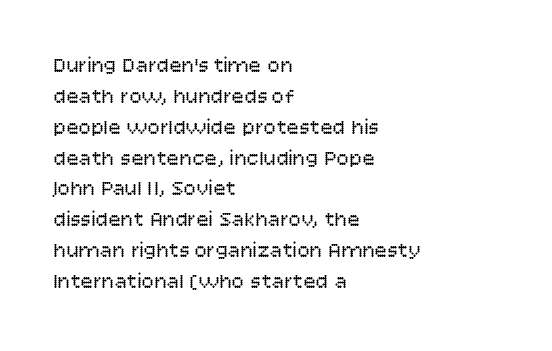
Q: Is the text bold? A: No.
Q: Is the text italic (slanted)? A: No, it is upright.
Q: Is the text underlined? A: No.
Q: How is the paragraph aligned? A: Left-aligned.
Q: Is the spacing between letters normal or unusually wide? A: Normal.
Q: Is the spacing between lines tight, normal or loose? A: Normal.
